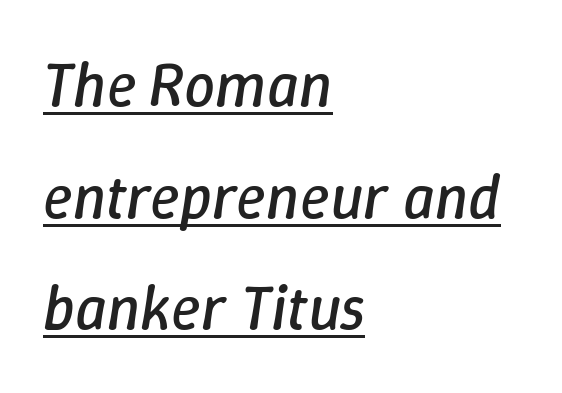
Q: Is the text bold? A: No.
Q: Is the text italic (slanted)? A: Yes, it leans right by about 9 degrees.
Q: Is the text underlined? A: Yes.
Q: How is the paragraph aligned? A: Left-aligned.
Q: Is the spacing between letters normal or unusually wide? A: Normal.
Q: Width (condensed, normal, or wide)? A: Normal.
Q: Stroke contrast? A: Low.
Q: x-height? A: Medium.
Q: Monospaced? A: No.
